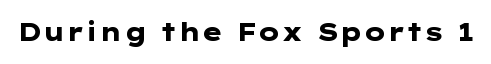
The image shows 25 px bold type, upright; set normal letter spacing, not underlined.
